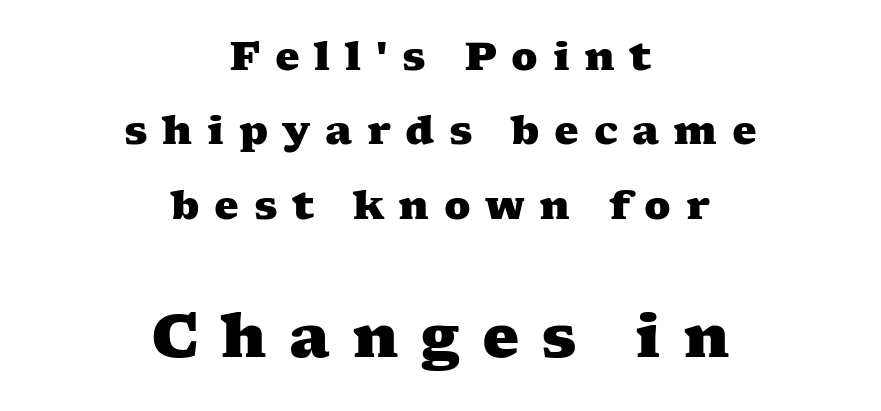
{"serif": "yes", "bold": "yes", "weight": "heavy", "width": "wide", "stroke_contrast": "medium", "x_height": "medium", "monospaced": "no", "underline": "no", "align": "center", "line_spacing": "loose", "line_spacing_ratio": 1.91, "letter_spacing": "wide", "letter_spacing_em": 0.37, "larger_block": "second", "size_ratio": 1.51, "glyph_px": 59}
